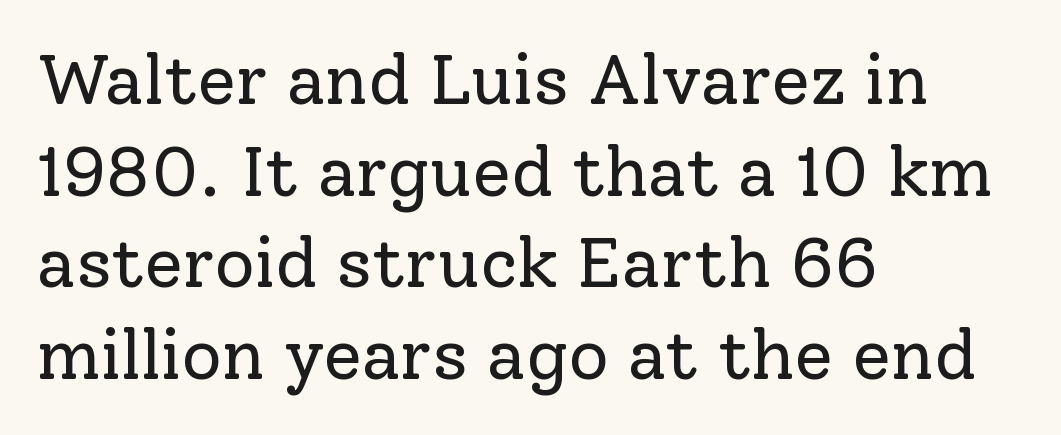
{"serif": "yes", "italic": "no", "bold": "no", "weight": "regular", "width": "normal", "stroke_contrast": "low", "x_height": "medium", "monospaced": "no", "underline": "no", "align": "left", "line_spacing": "normal", "line_spacing_ratio": 1.31, "letter_spacing": "normal", "letter_spacing_em": 0.0, "glyph_px": 70}
